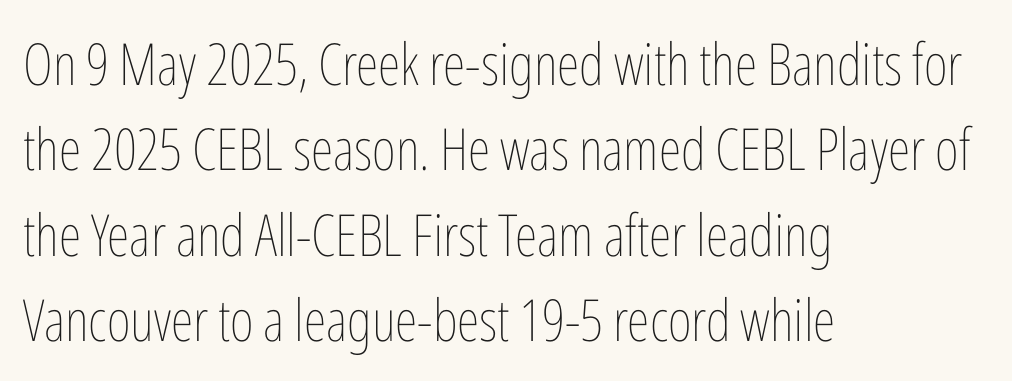
{"italic": "no", "bold": "no", "weight": "thin", "width": "condensed", "stroke_contrast": "low", "x_height": "medium", "monospaced": "no", "underline": "no", "align": "left", "line_spacing": "normal", "line_spacing_ratio": 1.47, "letter_spacing": "normal", "letter_spacing_em": 0.0, "glyph_px": 58}
